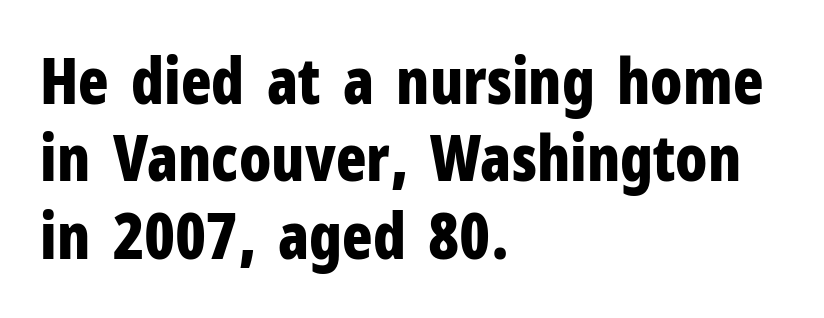
Q: Is the text bold? A: Yes.
Q: Is the text italic (slanted)? A: No, it is upright.
Q: Is the typeface a serif or a sans-serif typeface? A: Sans-serif.
Q: Is the text underlined? A: No.
Q: How is the paragraph aligned? A: Left-aligned.
Q: Is the spacing between letters normal or unusually wide? A: Normal.
Q: Width (condensed, normal, or wide)? A: Condensed.
Q: Stroke contrast? A: Low.
Q: x-height? A: Medium.
Q: Monospaced? A: No.
